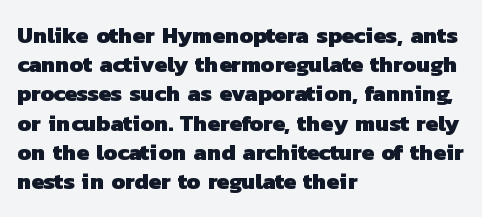
Q: Is the text bold? A: Yes.
Q: Is the text underlined? A: No.
Q: How is the paragraph aligned? A: Left-aligned.
Q: Is the spacing between letters normal or unusually wide? A: Normal.
Q: Is the spacing between lines tight, normal or loose? A: Normal.
